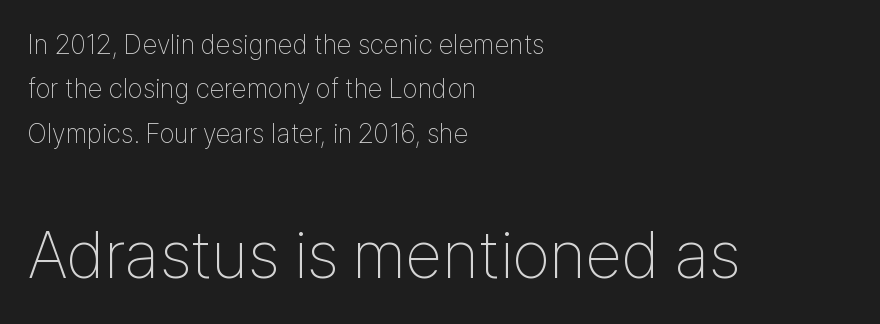
The image shows 67 px thin, condensed sans-serif type, upright; set left-aligned, normal line spacing (1.64x), normal letter spacing, not underlined; the second (bottom) block is 2.48x larger; low stroke contrast and a medium x-height.
